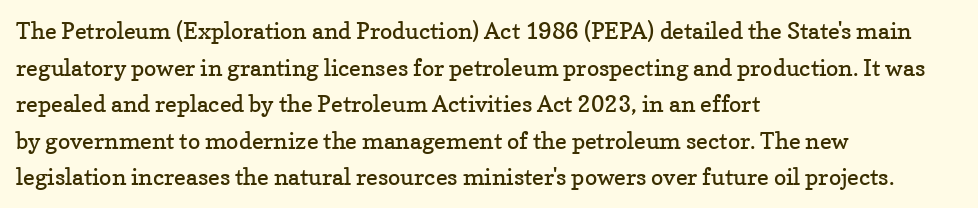
{"italic": "no", "bold": "no", "underline": "no", "align": "left", "line_spacing": "normal", "line_spacing_ratio": 1.59, "letter_spacing": "normal", "letter_spacing_em": 0.0, "glyph_px": 23}
